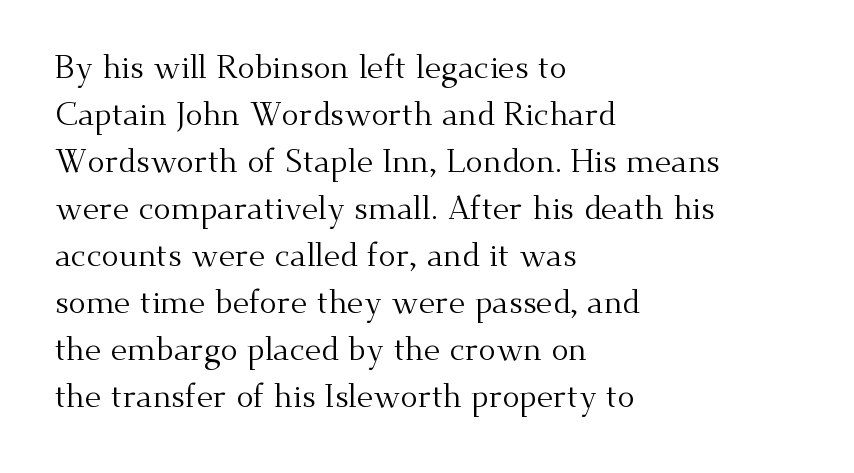
Q: Is the text bold? A: No.
Q: Is the text italic (slanted)? A: No, it is upright.
Q: Is the typeface a serif or a sans-serif typeface? A: Serif.
Q: Is the text underlined? A: No.
Q: How is the paragraph aligned? A: Left-aligned.
Q: Is the spacing between letters normal or unusually wide? A: Normal.
Q: Is the spacing between lines tight, normal or loose? A: Normal.
Q: Width (condensed, normal, or wide)? A: Normal.
Q: Stroke contrast? A: Medium.
Q: x-height? A: Small.
Q: Monospaced? A: No.
